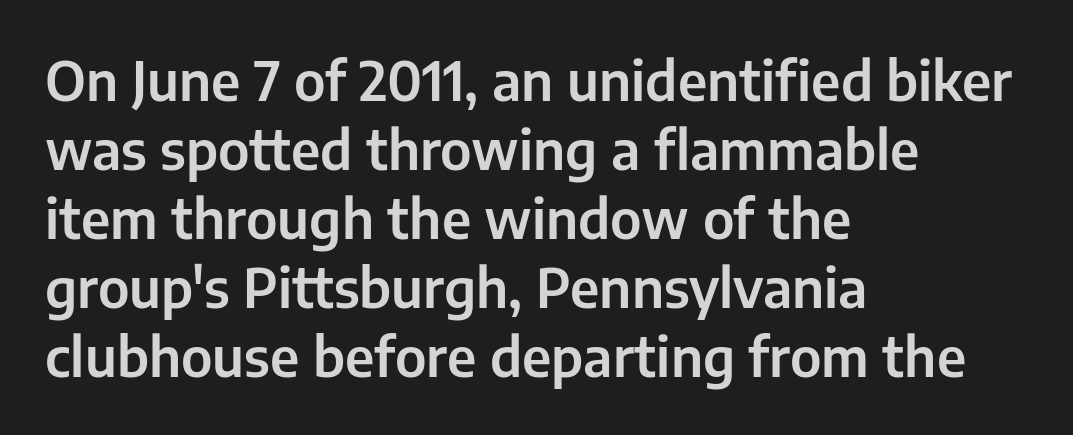
{"serif": "no", "italic": "no", "width": "normal", "stroke_contrast": "low", "x_height": "medium", "monospaced": "no", "underline": "no", "align": "left", "line_spacing": "normal", "line_spacing_ratio": 1.28, "letter_spacing": "normal", "letter_spacing_em": 0.0, "glyph_px": 54}
